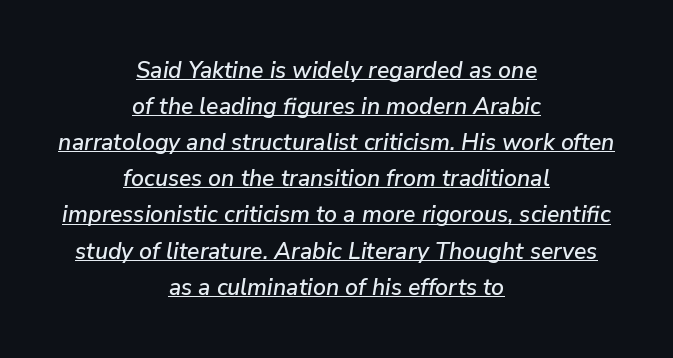
Underlining? Definitely there. The paragraph has two soft edges and a firm central axis. Compared with ordinary roman type, these characters are visibly tilted. Tracking here is standard; glyphs follow each other at the usual distance. The block of text has a typical density, with ordinary space between rows.
